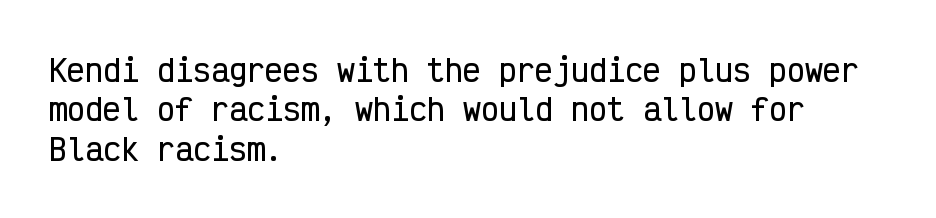
Tall strokes in this sample are plumb rather than angled. Descenders hang freely into open space. Each letter, wide or thin by design, is forced into the same width here. In terms of letterspacing, this is plain default setting.
